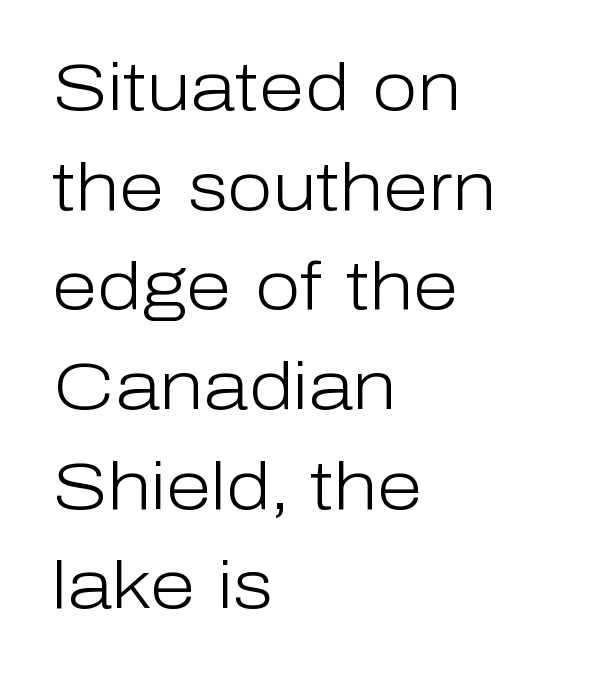
Just letters on the line, the space beneath them empty. Left-aligned paragraph, ragged on the right. The face looks like a standard text weight, possibly lighter. Here the glyphs are tracked normally, forming tight word shapes. The space between consecutive lines is moderate. Spacing verdict: proportional, widths tailored to each character.
